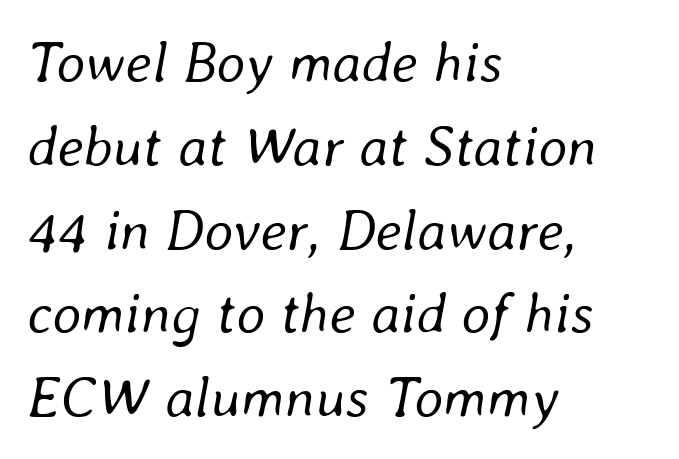
{"italic": "yes", "lean": "right", "slant_degrees": 8, "bold": "no", "weight": "regular", "width": "normal", "stroke_contrast": "low", "x_height": "medium", "monospaced": "no", "underline": "no", "align": "left", "line_spacing": "normal", "line_spacing_ratio": 1.47, "letter_spacing": "normal", "letter_spacing_em": 0.0, "glyph_px": 57}
